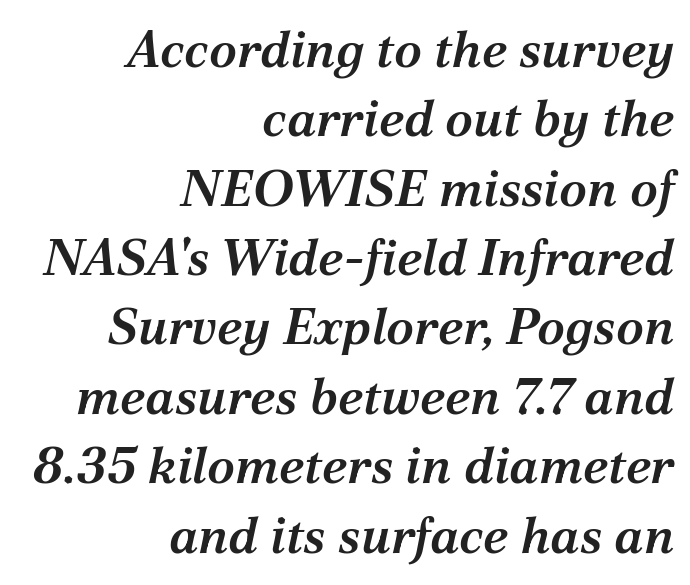
Q: Is the text bold? A: Semi-bold.
Q: Is the text italic (slanted)? A: Yes, it leans right by about 12 degrees.
Q: Is the typeface a serif or a sans-serif typeface? A: Serif.
Q: Is the text underlined? A: No.
Q: How is the paragraph aligned? A: Right-aligned.
Q: Is the spacing between letters normal or unusually wide? A: Normal.
Q: Is the spacing between lines tight, normal or loose? A: Normal.
Q: Width (condensed, normal, or wide)? A: Normal.
Q: Stroke contrast? A: Medium.
Q: x-height? A: Medium.
Q: Monospaced? A: No.
